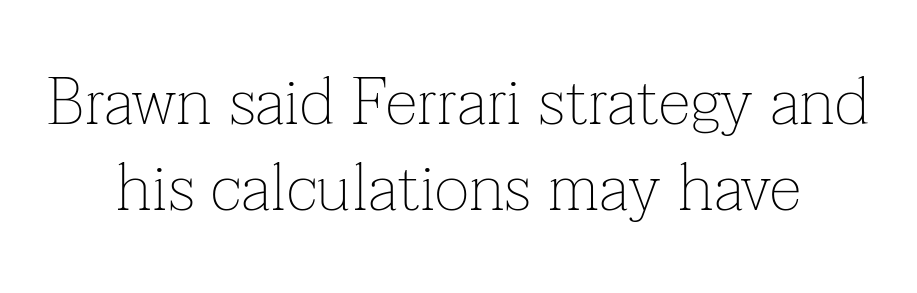
Q: Is the text bold? A: No.
Q: Is the text italic (slanted)? A: No, it is upright.
Q: Is the typeface a serif or a sans-serif typeface? A: Serif.
Q: Is the text underlined? A: No.
Q: How is the paragraph aligned? A: Centered.
Q: Is the spacing between letters normal or unusually wide? A: Normal.
Q: Is the spacing between lines tight, normal or loose? A: Normal.
Q: Width (condensed, normal, or wide)? A: Normal.
Q: Stroke contrast? A: Low.
Q: x-height? A: Medium.
Q: Monospaced? A: No.
